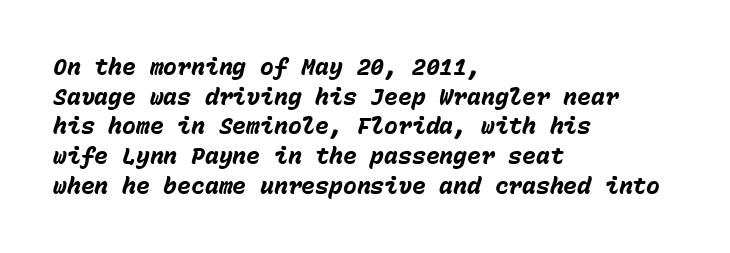
{"italic": "yes", "lean": "right", "slant_degrees": 15, "bold": "yes", "underline": "no", "align": "left", "line_spacing": "normal", "line_spacing_ratio": 1.29, "letter_spacing": "normal", "letter_spacing_em": 0.0, "glyph_px": 23}
